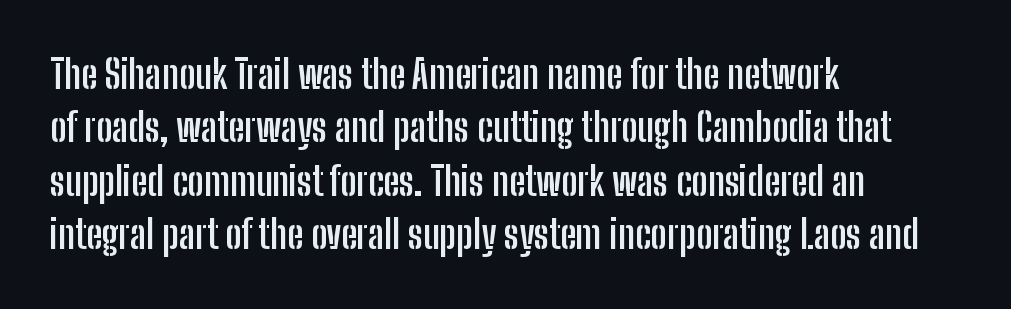
The image shows 39 px semibold, condensed sans-serif type, upright; set left-aligned, normal line spacing (1.37x), normal letter spacing, not underlined; low stroke contrast and a medium x-height.
